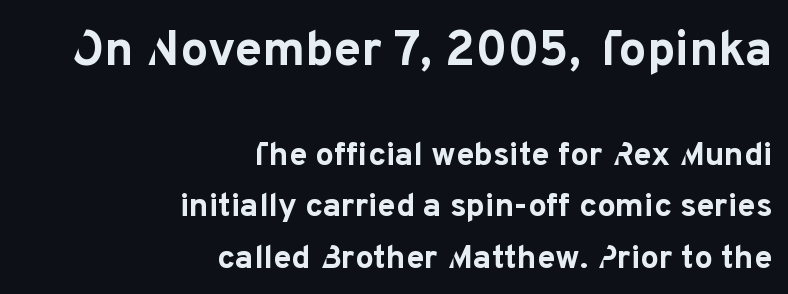
Q: Is the text bold? A: Yes.
Q: Is the text italic (slanted)? A: No, it is upright.
Q: Is the typeface a serif or a sans-serif typeface? A: Sans-serif.
Q: Is the text underlined? A: No.
Q: How is the paragraph aligned? A: Right-aligned.
Q: Is the spacing between letters normal or unusually wide? A: Normal.
Q: Is the spacing between lines tight, normal or loose? A: Normal.
Q: Which block of text is set in a larger size, the first (top) or the second (bottom)? A: The first (top) one.
Q: Width (condensed, normal, or wide)? A: Normal.
Q: Stroke contrast? A: Low.
Q: x-height? A: Medium.
Q: Monospaced? A: No.
